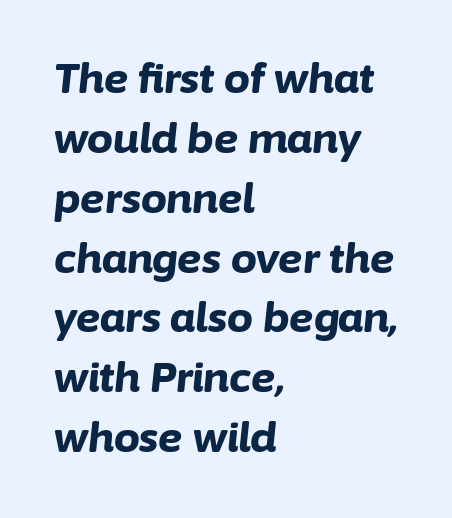
{"italic": "yes", "lean": "right", "slant_degrees": 6, "bold": "yes", "weight": "bold", "width": "normal", "stroke_contrast": "low", "x_height": "medium", "monospaced": "no", "underline": "no", "align": "left", "line_spacing": "normal", "line_spacing_ratio": 1.46, "letter_spacing": "normal", "letter_spacing_em": 0.0, "glyph_px": 41}
